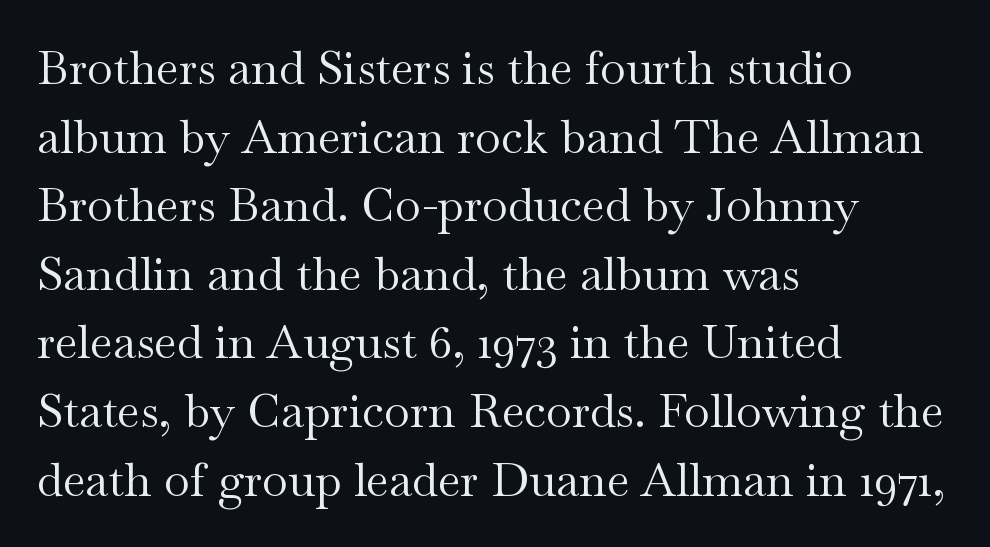
Q: Is the text bold? A: No.
Q: Is the text italic (slanted)? A: No, it is upright.
Q: Is the typeface a serif or a sans-serif typeface? A: Serif.
Q: Is the text underlined? A: No.
Q: How is the paragraph aligned? A: Left-aligned.
Q: Is the spacing between letters normal or unusually wide? A: Normal.
Q: Is the spacing between lines tight, normal or loose? A: Normal.
Q: Width (condensed, normal, or wide)? A: Wide.
Q: Stroke contrast? A: Medium.
Q: x-height? A: Small.
Q: Monospaced? A: No.
